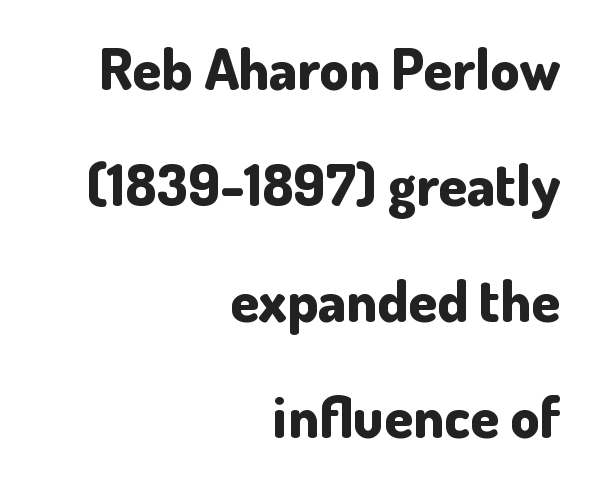
The image shows 58 px bold sans-serif type, upright; set right-aligned, loose line spacing (2.0x), normal letter spacing, not underlined; low stroke contrast and a small x-height.
